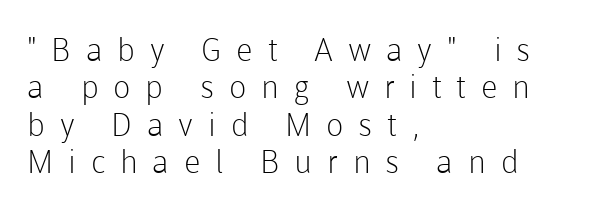
The image shows 32 px light sans-serif type, upright; set left-aligned, line spacing 1.17x, unusually wide letter spacing (+0.46 em), not underlined; low stroke contrast and a medium x-height.
